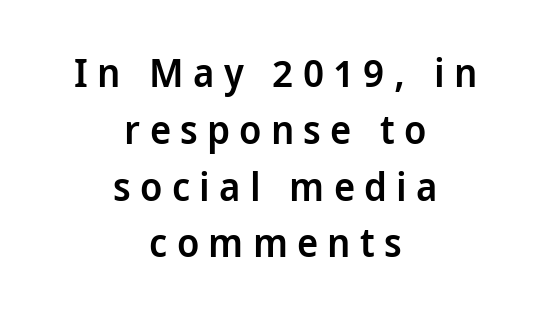
Look at the tracking — it's clearly loosened, letters drifting apart. The typesetting leans somewhat heavy: a semibold. Ascenders rise straight up at ninety degrees. This rendering features lettering with no underline. Letterform terminals end flat and unadorned throughout the passage. The block of text has a typical density, with ordinary space between rows.
